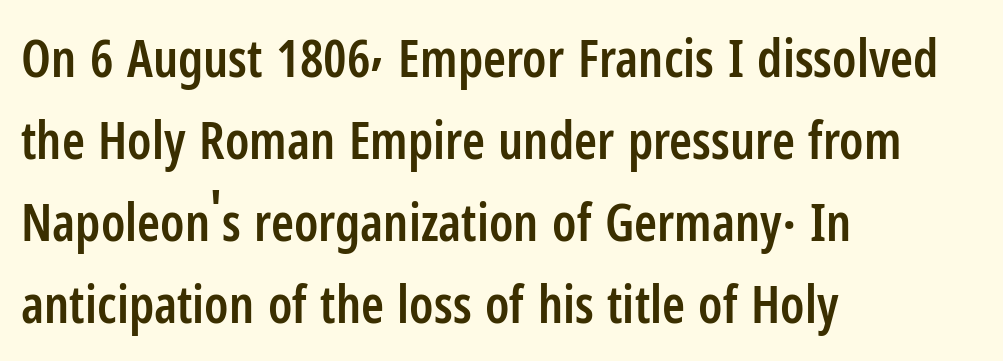
{"serif": "no", "italic": "no", "bold": "semi", "weight": "semibold", "width": "condensed", "stroke_contrast": "low", "x_height": "medium", "monospaced": "no", "underline": "no", "align": "left", "line_spacing": "normal", "line_spacing_ratio": 1.58, "letter_spacing": "normal", "letter_spacing_em": 0.0, "glyph_px": 52}
